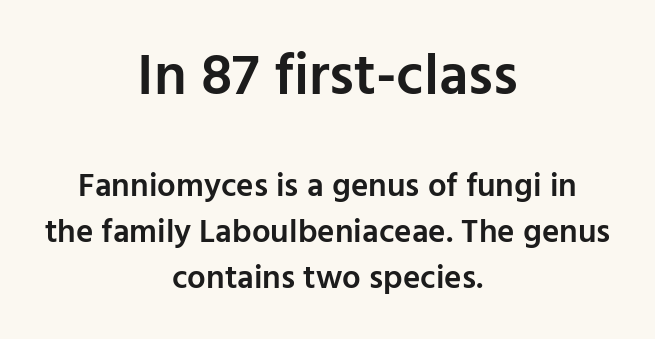
The image shows 58 px semibold sans-serif type, upright; set centered, normal line spacing (1.38x), normal letter spacing, not underlined; the first (top) block is 1.76x larger; low stroke contrast and a medium x-height.
